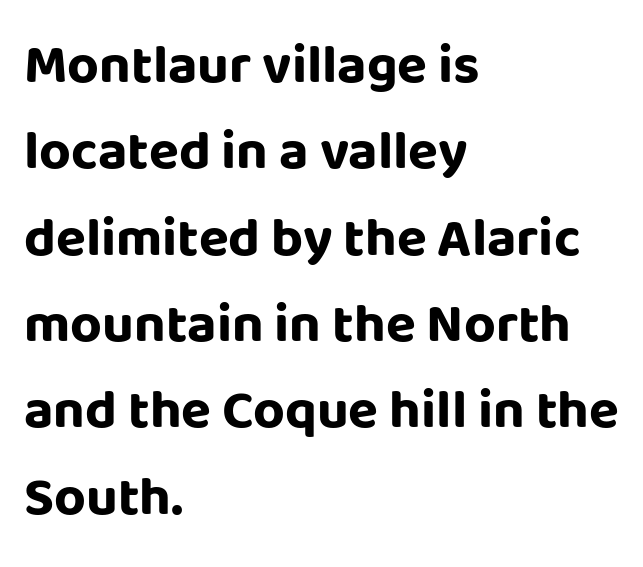
{"serif": "no", "italic": "no", "bold": "yes", "weight": "bold", "width": "normal", "stroke_contrast": "low", "x_height": "large", "monospaced": "no", "underline": "no", "align": "left", "line_spacing": "normal", "line_spacing_ratio": 1.57, "letter_spacing": "normal", "letter_spacing_em": 0.0, "glyph_px": 55}
